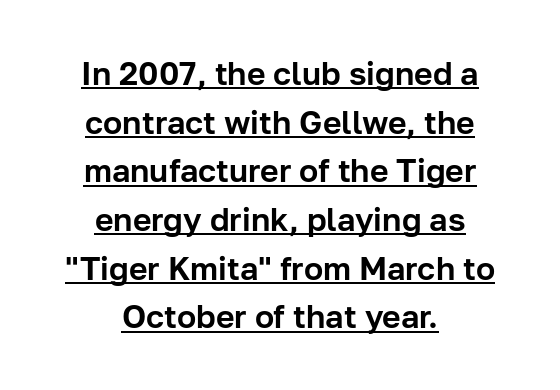
This rendering features underlined lettering. Horizontal bands of white between lines are of average thickness. You could not count columns in this text — the font is proportionally spaced. Classification — sans serif. Here the glyphs are tracked normally, forming tight word shapes.
